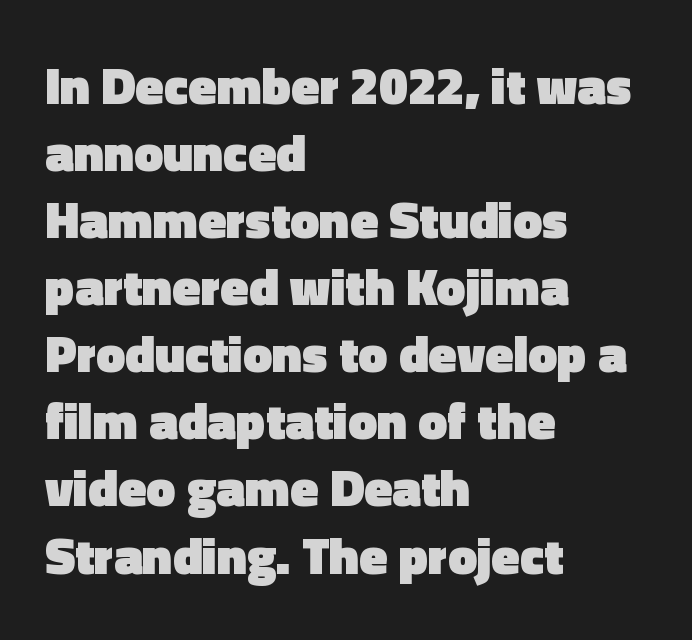
The image shows 52 px heavy sans-serif type, upright; set left-aligned, normal line spacing (1.29x), normal letter spacing, not underlined; a medium x-height.
